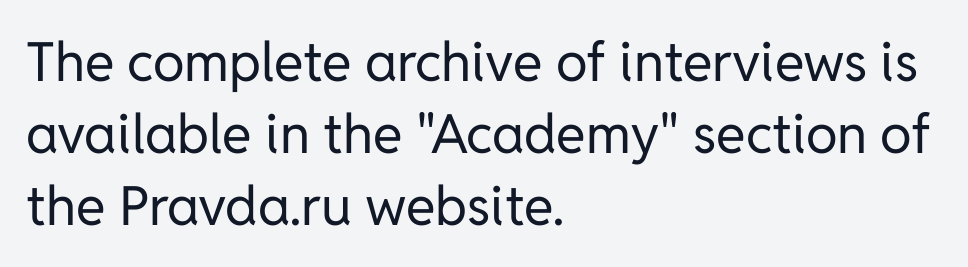
Does the lettering tilt? It doesn't — this is upright. The setting favours the left margin, as ordinary paragraphs usually do. Notice how descenders clear the ascenders below comfortably — that's standard leading. Only glyphs here, with clear space below each row.
